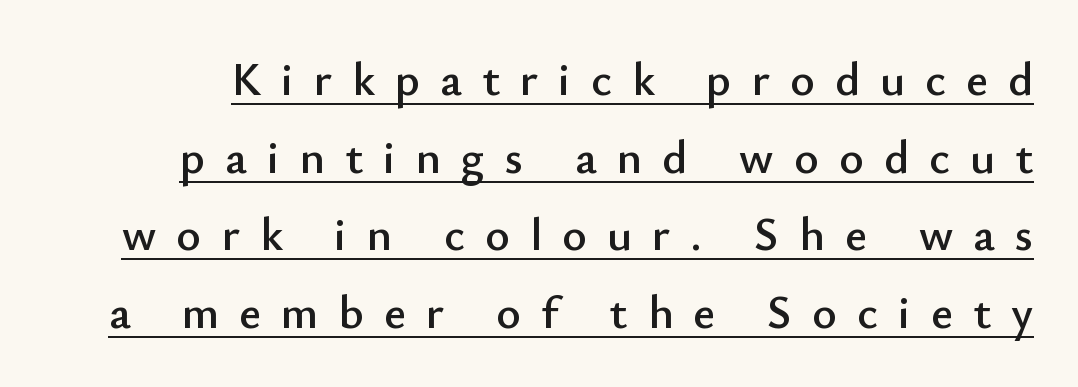
{"serif": "no", "italic": "no", "width": "normal", "stroke_contrast": "low", "x_height": "small", "monospaced": "no", "underline": "yes", "line_spacing": "normal", "line_spacing_ratio": 1.65, "letter_spacing": "wide", "letter_spacing_em": 0.43, "glyph_px": 47}
